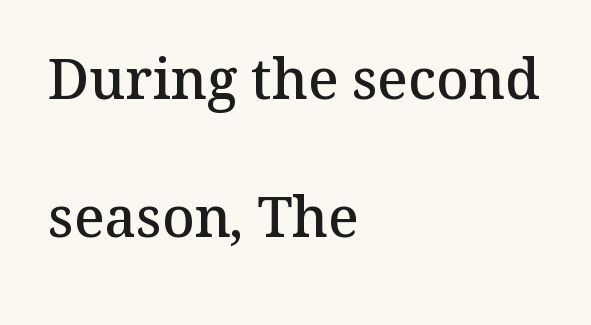
Q: Is the text bold? A: Semi-bold.
Q: Is the text italic (slanted)? A: No, it is upright.
Q: Is the typeface a serif or a sans-serif typeface? A: Serif.
Q: Is the text underlined? A: No.
Q: How is the paragraph aligned? A: Left-aligned.
Q: Is the spacing between letters normal or unusually wide? A: Normal.
Q: Is the spacing between lines tight, normal or loose? A: Loose.
Q: Width (condensed, normal, or wide)? A: Normal.
Q: Stroke contrast? A: Medium.
Q: x-height? A: Medium.
Q: Monospaced? A: No.
